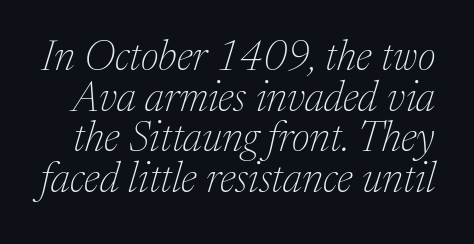
Q: Is the text bold? A: No.
Q: Is the text italic (slanted)? A: Yes, it leans right by about 17 degrees.
Q: Is the typeface a serif or a sans-serif typeface? A: Serif.
Q: Is the text underlined? A: No.
Q: Is the spacing between letters normal or unusually wide? A: Normal.
Q: Is the spacing between lines tight, normal or loose? A: Tight.
Q: Width (condensed, normal, or wide)? A: Normal.
Q: Stroke contrast? A: Medium.
Q: x-height? A: Medium.
Q: Monospaced? A: No.
